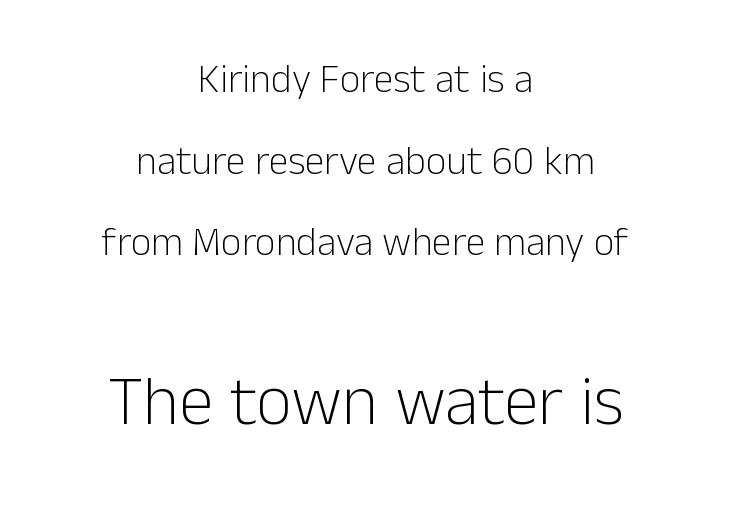
The image shows 70 px light sans-serif type, upright; set centered, loose line spacing (2.04x), normal letter spacing, not underlined; the second (bottom) block is 1.75x larger; low stroke contrast and a medium x-height.
